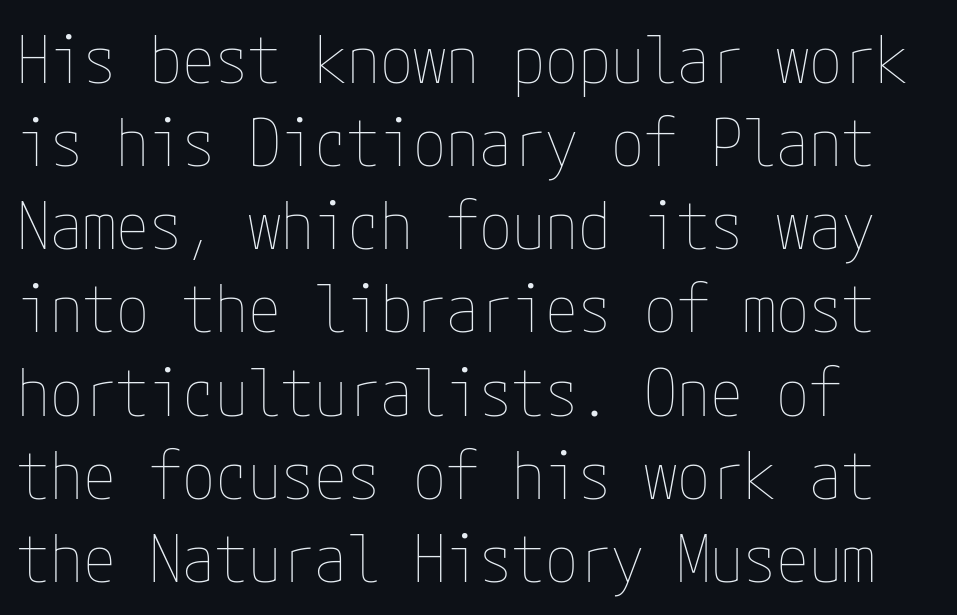
Q: Is the text bold? A: No.
Q: Is the text italic (slanted)? A: No, it is upright.
Q: Is the text underlined? A: No.
Q: How is the paragraph aligned? A: Left-aligned.
Q: Is the spacing between letters normal or unusually wide? A: Normal.
Q: Is the spacing between lines tight, normal or loose? A: Normal.
Q: Width (condensed, normal, or wide)? A: Condensed.
Q: Stroke contrast? A: Low.
Q: x-height? A: Medium.
